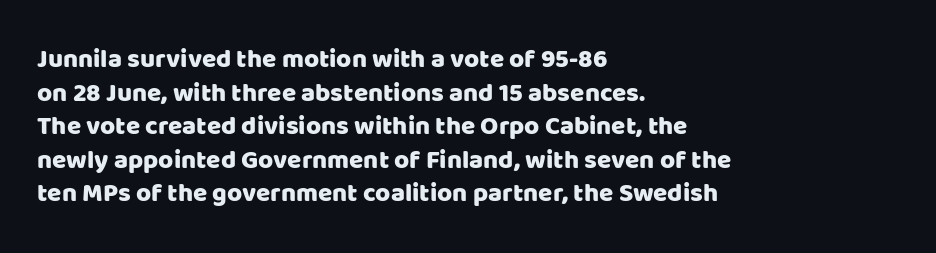
{"italic": "no", "underline": "no", "align": "left", "line_spacing": "normal", "line_spacing_ratio": 1.29, "letter_spacing": "normal", "letter_spacing_em": 0.0, "glyph_px": 26}
